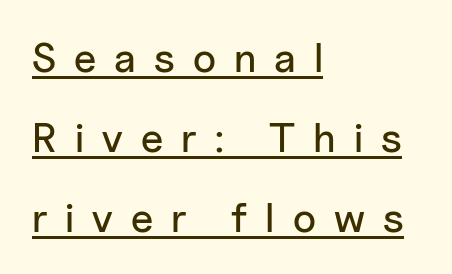
The image shows 41 px sans-serif type, upright; set left-aligned, loose line spacing (1.95x), unusually wide letter spacing (+0.44 em), underlined; low stroke contrast and a medium x-height.
